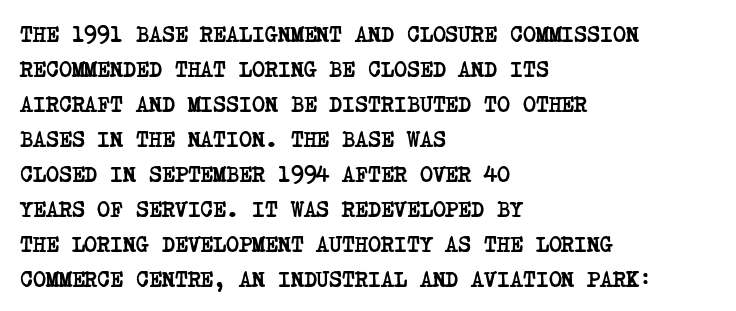
{"bold": "yes", "underline": "no", "align": "left", "line_spacing": "normal", "line_spacing_ratio": 1.59, "letter_spacing": "normal", "letter_spacing_em": 0.0, "glyph_px": 22}
